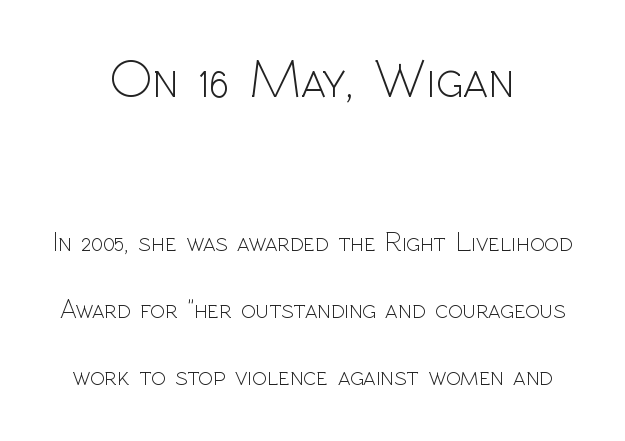
These lines keep a tight, regular rhythm from letter to letter. This is not heavy type; no bold has been used. Glance below the letters and you will spot only blank space. Which of the two is more prominent by size? The first, at the top.
